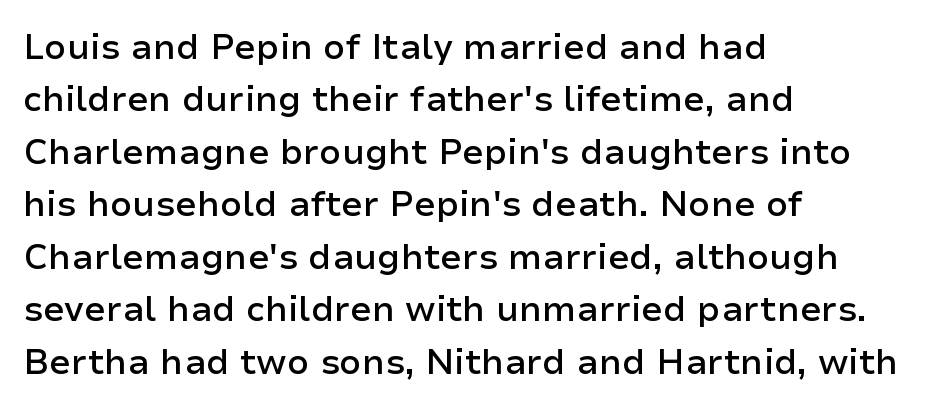
Quick note: not italic, upright. Its strokes are somewhat broadened, the hallmark of semibold type. Descenders hang freely into open space. The rendering shows plain stroke endings on the letterforms — a sans-serif design. Standard letterfit; no display-style spreading of the glyphs.
